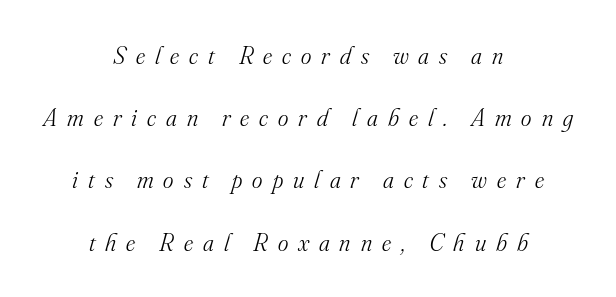
Q: Is the text bold? A: No.
Q: Is the text italic (slanted)? A: Yes, it leans right by about 16 degrees.
Q: Is the text underlined? A: No.
Q: How is the paragraph aligned? A: Centered.
Q: Is the spacing between letters normal or unusually wide? A: Unusually wide.
Q: Is the spacing between lines tight, normal or loose? A: Loose.
